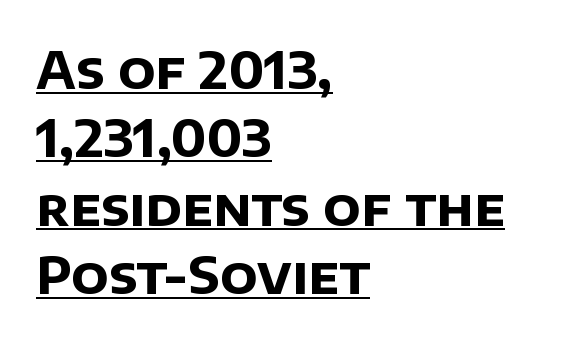
Q: Is the text bold? A: Yes.
Q: Is the typeface a serif or a sans-serif typeface? A: Sans-serif.
Q: Is the text underlined? A: Yes.
Q: How is the paragraph aligned? A: Left-aligned.
Q: Is the spacing between letters normal or unusually wide? A: Normal.
Q: Is the spacing between lines tight, normal or loose? A: Normal.
Q: Width (condensed, normal, or wide)? A: Normal.
Q: Stroke contrast? A: Low.
Q: x-height? A: Large.
Q: Monospaced? A: No.
